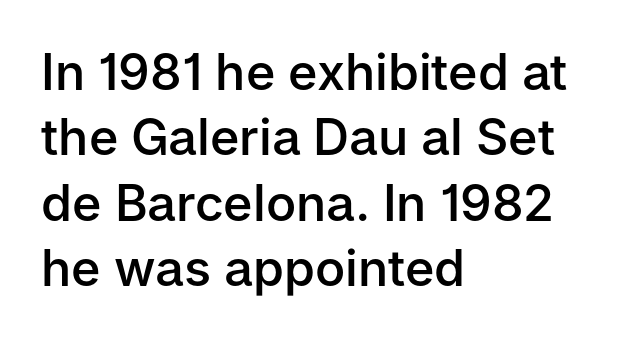
{"serif": "no", "italic": "no", "bold": "semi", "weight": "semibold", "width": "normal", "stroke_contrast": "low", "x_height": "medium", "monospaced": "no", "underline": "no", "align": "left", "line_spacing": "normal", "line_spacing_ratio": 1.31, "letter_spacing": "normal", "letter_spacing_em": 0.0, "glyph_px": 50}
